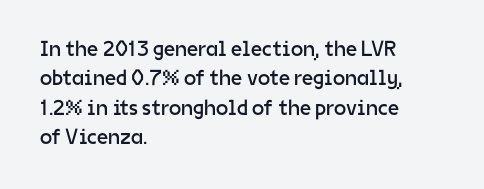
Caption: face not bold, strokes unweighted. Whoever set this chose a conventional vertical rhythm. This sample uses plain, unmodified letter spacing. The lettering stays uniformly vertical, giving the passage a roman look. Rule under the text: the space is simply empty.
